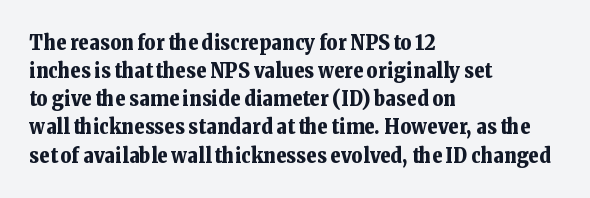
Anything drawn beneath the words? Only blank space. Evenly set lines give the paragraph a standard silhouette. In CSS terms this would be text-align: left. The font's upright variant was chosen for this text. Strokes here are thick enough to call this a true bold.
